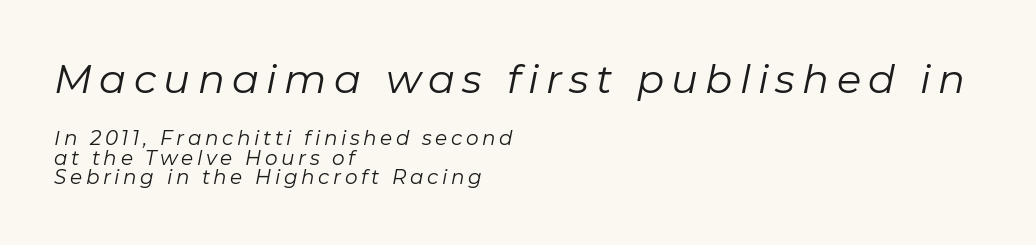
The image shows 40 px regular-weight type, italic (leaning right); set left-aligned, tight line spacing (0.98x), not underlined; the first (top) block is 2.0x larger; low stroke contrast and a medium x-height.
